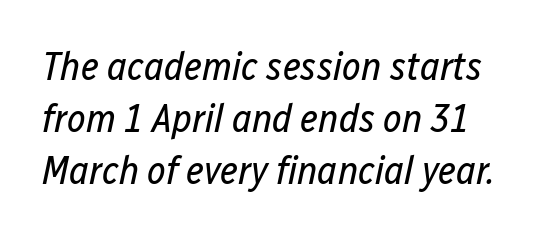
The image shows 40 px regular-weight, condensed type, italic (leaning right); set normal line spacing (1.3x), normal letter spacing, not underlined; low stroke contrast and a medium x-height.
